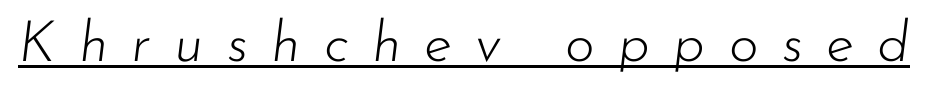
Q: Is the text bold? A: No.
Q: Is the text italic (slanted)? A: Yes, it leans right by about 7 degrees.
Q: Is the text underlined? A: Yes.
Q: Is the spacing between letters normal or unusually wide? A: Unusually wide.
Q: Width (condensed, normal, or wide)? A: Normal.
Q: Stroke contrast? A: Low.
Q: x-height? A: Small.
Q: Monospaced? A: No.
